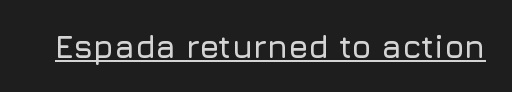
{"serif": "no", "italic": "no", "width": "normal", "stroke_contrast": "low", "x_height": "medium", "monospaced": "no", "underline": "yes", "letter_spacing": "normal", "letter_spacing_em": 0.0, "glyph_px": 32}
